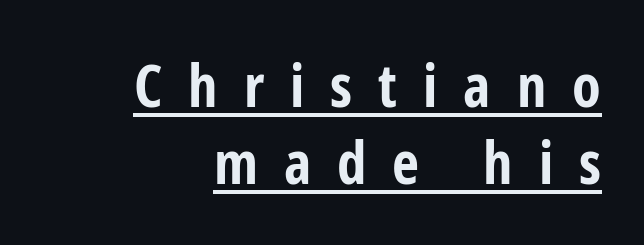
{"serif": "no", "italic": "no", "bold": "yes", "weight": "bold", "width": "condensed", "stroke_contrast": "low", "x_height": "medium", "monospaced": "no", "underline": "yes", "align": "right", "line_spacing": "normal", "line_spacing_ratio": 1.3, "letter_spacing": "wide", "letter_spacing_em": 0.44, "glyph_px": 59}
